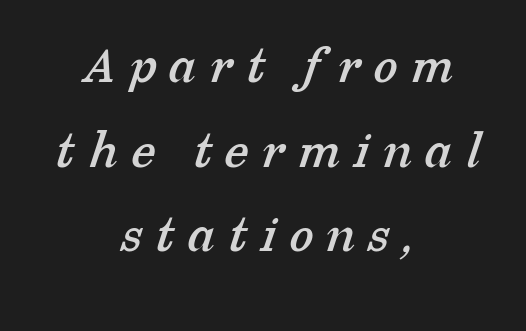
Q: Is the typeface a serif or a sans-serif typeface? A: Serif.
Q: Is the text underlined? A: No.
Q: How is the paragraph aligned? A: Centered.
Q: Is the spacing between letters normal or unusually wide? A: Unusually wide.
Q: Is the spacing between lines tight, normal or loose? A: Normal.
Q: Width (condensed, normal, or wide)? A: Normal.
Q: Stroke contrast? A: Low.
Q: x-height? A: Medium.
Q: Monospaced? A: No.
